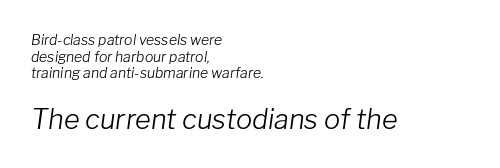
The image shows 27 px text type, italic (leaning right); set left-aligned, line spacing 1.18x, normal letter spacing, not underlined; the second (bottom) block is 1.93x larger.
